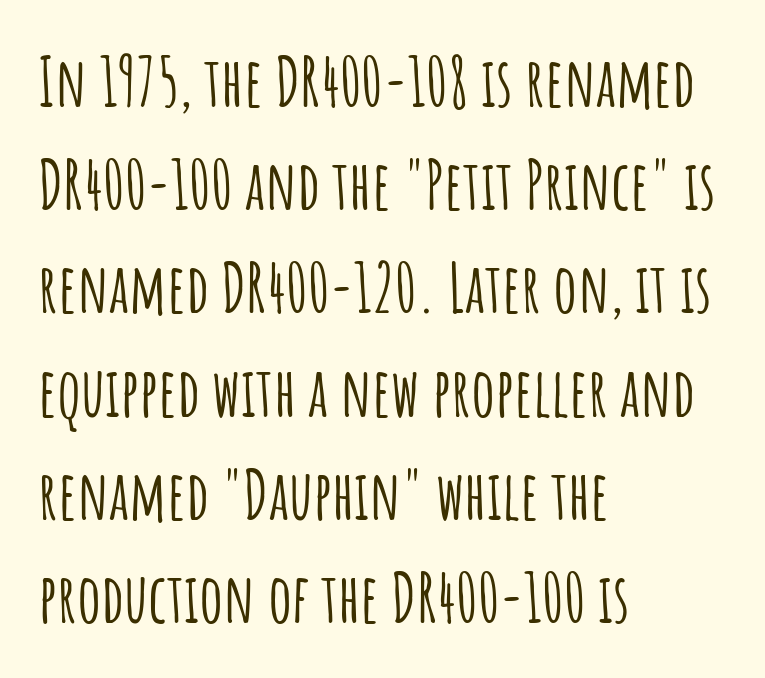
{"serif": "no", "italic": "no", "width": "condensed", "stroke_contrast": "low", "x_height": "large", "monospaced": "no", "underline": "no", "align": "left", "line_spacing": "normal", "line_spacing_ratio": 1.54, "letter_spacing": "normal", "letter_spacing_em": 0.0, "glyph_px": 67}
